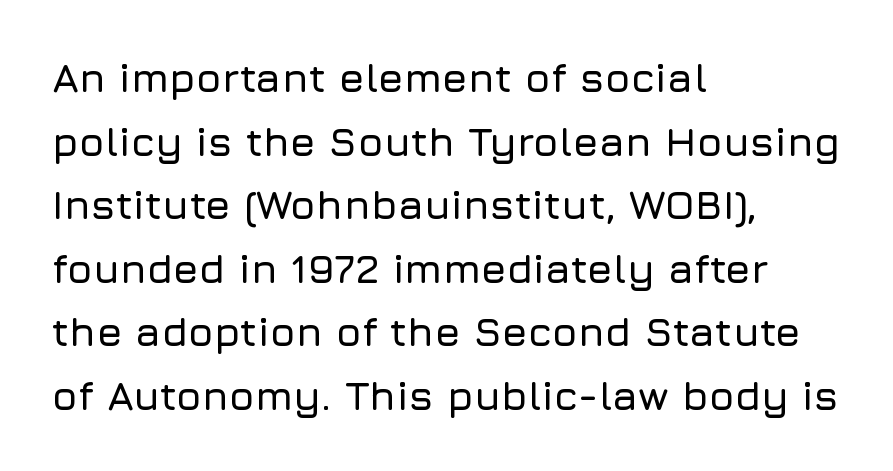
Q: Is the text italic (slanted)? A: No, it is upright.
Q: Is the typeface a serif or a sans-serif typeface? A: Sans-serif.
Q: Is the text underlined? A: No.
Q: How is the paragraph aligned? A: Left-aligned.
Q: Is the spacing between letters normal or unusually wide? A: Normal.
Q: Is the spacing between lines tight, normal or loose? A: Normal.
Q: Width (condensed, normal, or wide)? A: Normal.
Q: Stroke contrast? A: Low.
Q: x-height? A: Medium.
Q: Monospaced? A: No.
